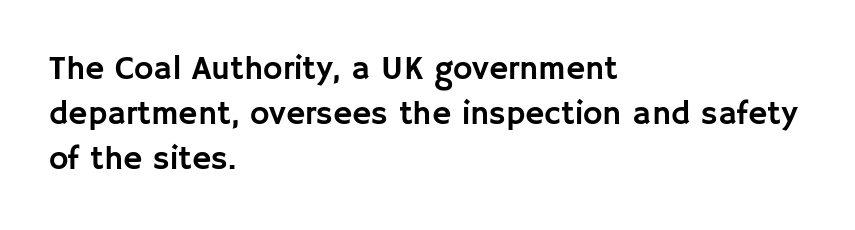
A typesetter would call this proportional, since set widths differ per character. Each word holds together tightly as a unit, with standard inter-letter gaps. The paragraph shown leans on its left margin. Is there much room between lines? A standard amount, neither cramped nor airy.
